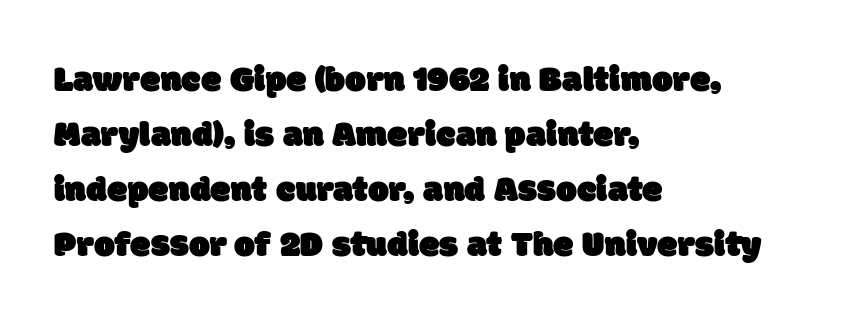
Q: Is the typeface a serif or a sans-serif typeface? A: Sans-serif.
Q: Is the text underlined? A: No.
Q: How is the paragraph aligned? A: Left-aligned.
Q: Is the spacing between letters normal or unusually wide? A: Normal.
Q: Is the spacing between lines tight, normal or loose? A: Normal.
Q: Width (condensed, normal, or wide)? A: Normal.
Q: Stroke contrast? A: Low.
Q: x-height? A: Large.
Q: Monospaced? A: No.
